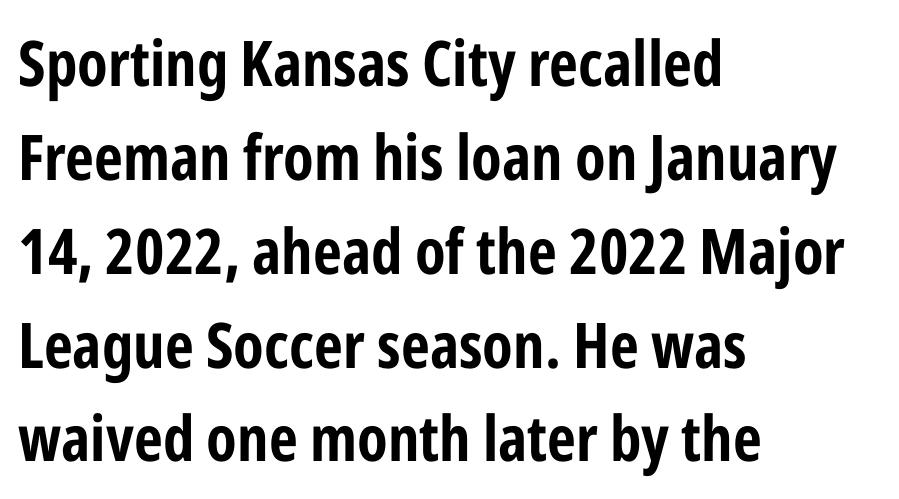
Q: Is the text bold? A: Yes.
Q: Is the text italic (slanted)? A: No, it is upright.
Q: Is the typeface a serif or a sans-serif typeface? A: Sans-serif.
Q: Is the text underlined? A: No.
Q: How is the paragraph aligned? A: Left-aligned.
Q: Is the spacing between letters normal or unusually wide? A: Normal.
Q: Is the spacing between lines tight, normal or loose? A: Normal.
Q: Width (condensed, normal, or wide)? A: Condensed.
Q: Stroke contrast? A: Low.
Q: x-height? A: Medium.
Q: Monospaced? A: No.
